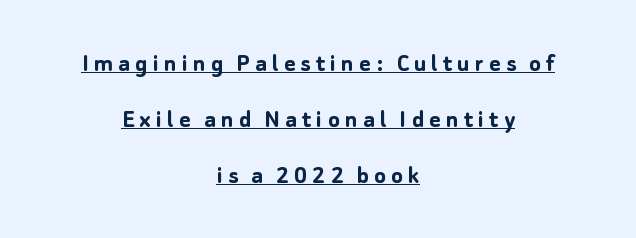
The image shows 27 px bold type, upright; set centered, loose line spacing (2.07x), underlined.
